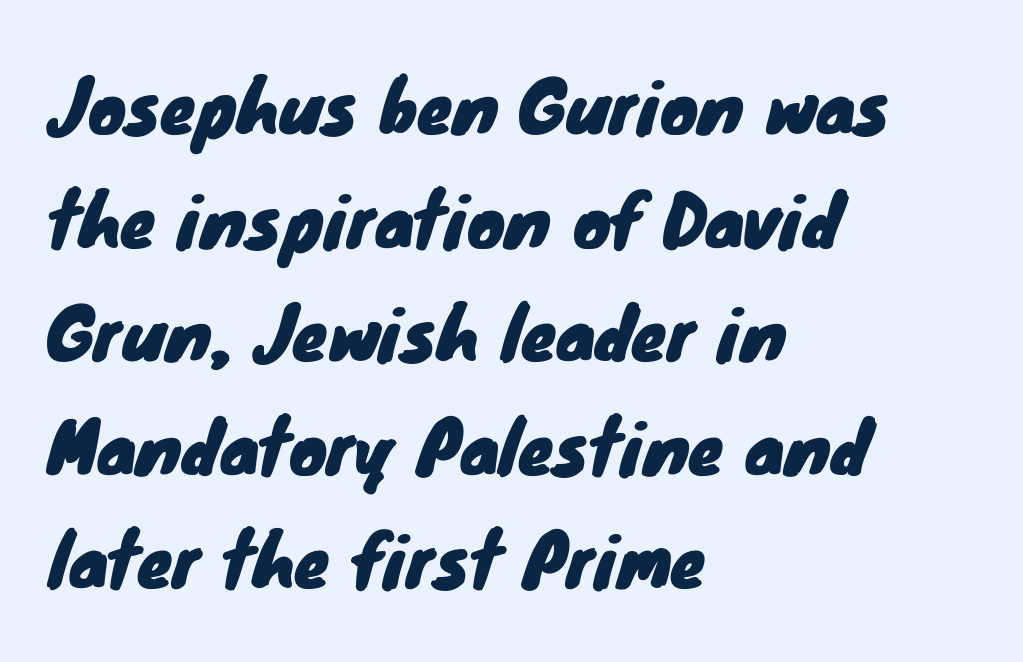
Q: Is the typeface a serif or a sans-serif typeface? A: Sans-serif.
Q: Is the text underlined? A: No.
Q: How is the paragraph aligned? A: Left-aligned.
Q: Is the spacing between letters normal or unusually wide? A: Normal.
Q: Is the spacing between lines tight, normal or loose? A: Normal.
Q: Width (condensed, normal, or wide)? A: Normal.
Q: Stroke contrast? A: Low.
Q: x-height? A: Small.
Q: Monospaced? A: No.
